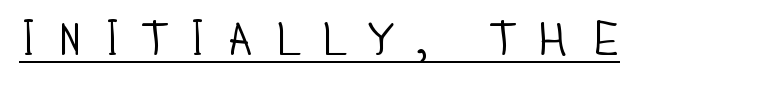
Q: Is the text bold? A: No.
Q: Is the text italic (slanted)? A: No, it is upright.
Q: Is the typeface a serif or a sans-serif typeface? A: Sans-serif.
Q: Is the text underlined? A: Yes.
Q: Is the spacing between letters normal or unusually wide? A: Unusually wide.
Q: Width (condensed, normal, or wide)? A: Condensed.
Q: Stroke contrast? A: Low.
Q: x-height? A: Large.
Q: Monospaced? A: No.
